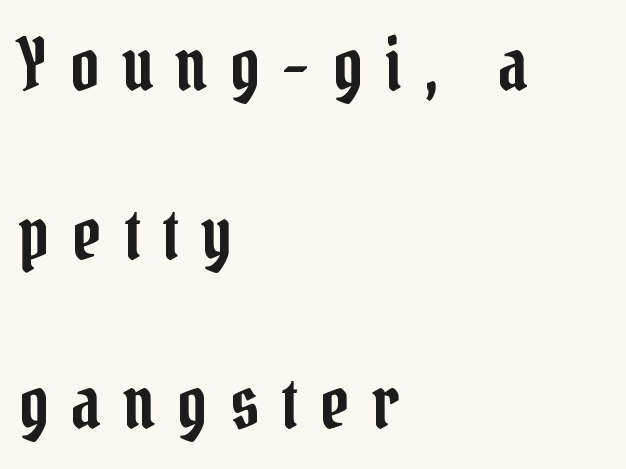
{"serif": "yes", "italic": "no", "width": "condensed", "stroke_contrast": "low", "x_height": "medium", "monospaced": "no", "underline": "no", "align": "left", "line_spacing": "loose", "line_spacing_ratio": 2.35, "letter_spacing": "wide", "letter_spacing_em": 0.31, "glyph_px": 72}
